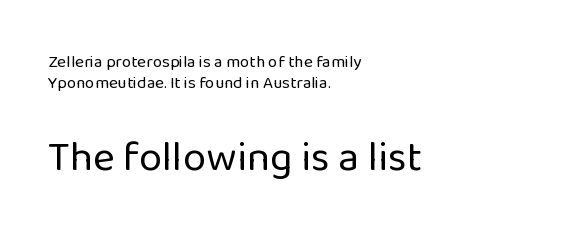
{"serif": "no", "italic": "no", "bold": "no", "weight": "regular", "width": "normal", "stroke_contrast": "low", "x_height": "medium", "monospaced": "no", "underline": "no", "align": "left", "line_spacing": "normal", "line_spacing_ratio": 1.25, "letter_spacing": "normal", "letter_spacing_em": 0.0, "larger_block": "second", "size_ratio": 2.47, "glyph_px": 42}
